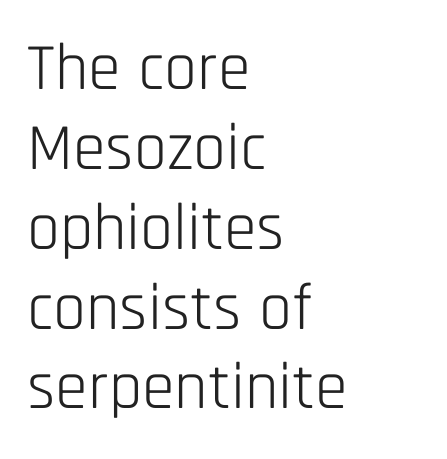
{"serif": "no", "italic": "no", "bold": "no", "weight": "light", "width": "condensed", "stroke_contrast": "low", "x_height": "large", "monospaced": "no", "underline": "no", "align": "left", "line_spacing_ratio": 1.21, "letter_spacing": "normal", "letter_spacing_em": 0.0, "glyph_px": 66}
